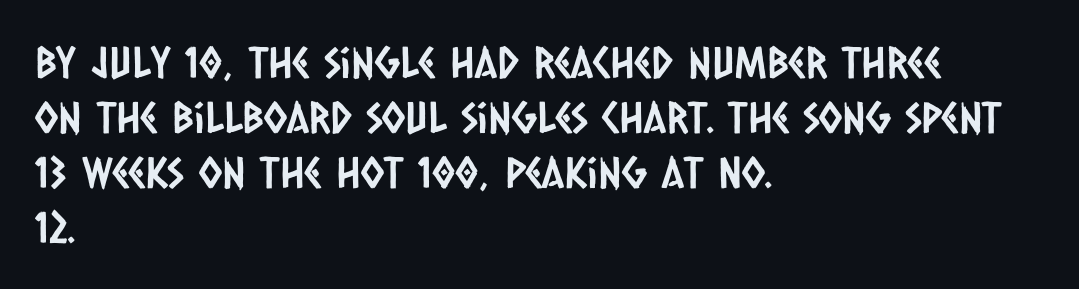
{"serif": "no", "width": "condensed", "stroke_contrast": "low", "x_height": "large", "monospaced": "no", "underline": "no", "align": "left", "line_spacing": "normal", "line_spacing_ratio": 1.28, "letter_spacing": "normal", "letter_spacing_em": 0.0, "glyph_px": 43}
